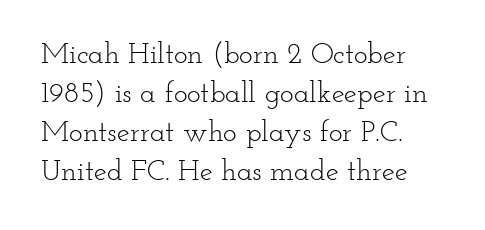
Does the copy run flush right? No — it runs flush left. Posture: upright roman. Evenly set lines give the paragraph a standard silhouette. This reads as an unemphasized weight, regular at the heaviest.
